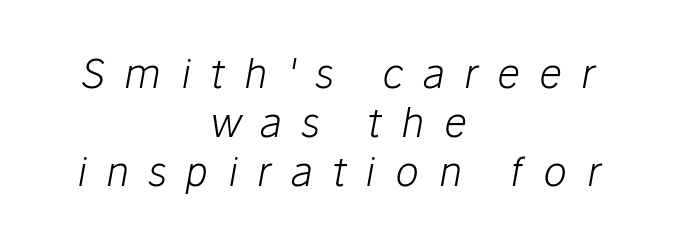
The image shows 40 px light type, italic (leaning right); set centered, line spacing 1.22x, unusually wide letter spacing (+0.48 em), not underlined; low stroke contrast and a medium x-height.
